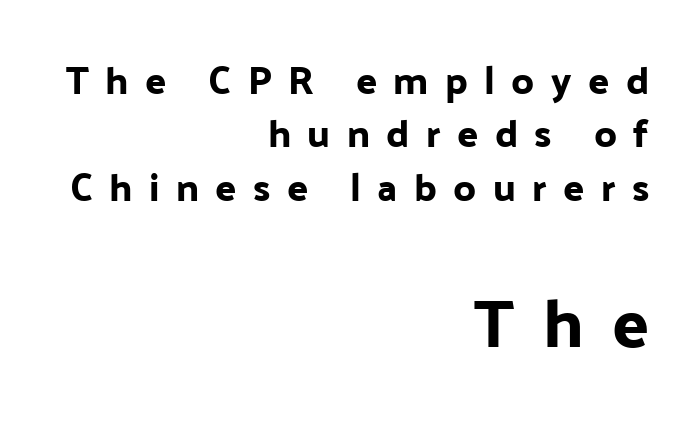
The image shows 68 px sans-serif type, upright; set right-aligned, normal line spacing (1.37x), unusually wide letter spacing (+0.42 em), not underlined; the second (bottom) block is 1.74x larger; low stroke contrast and a medium x-height.
